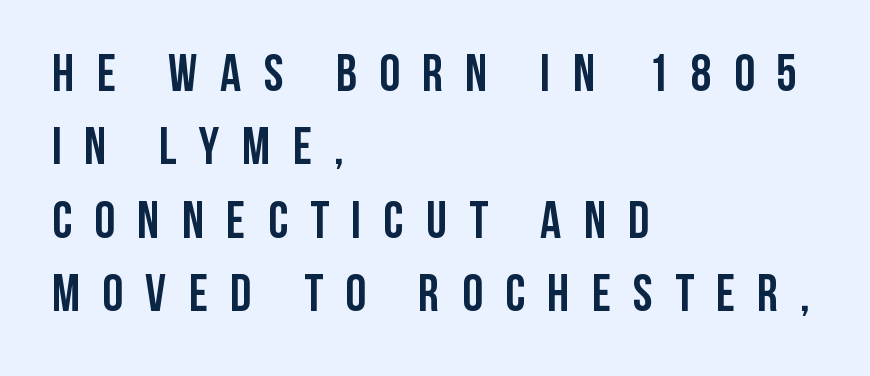
Q: Is the text bold? A: Yes.
Q: Is the text italic (slanted)? A: No, it is upright.
Q: Is the typeface a serif or a sans-serif typeface? A: Sans-serif.
Q: Is the text underlined? A: No.
Q: How is the paragraph aligned? A: Left-aligned.
Q: Is the spacing between letters normal or unusually wide? A: Unusually wide.
Q: Is the spacing between lines tight, normal or loose? A: Normal.
Q: Width (condensed, normal, or wide)? A: Condensed.
Q: Stroke contrast? A: Low.
Q: x-height? A: Large.
Q: Monospaced? A: No.
